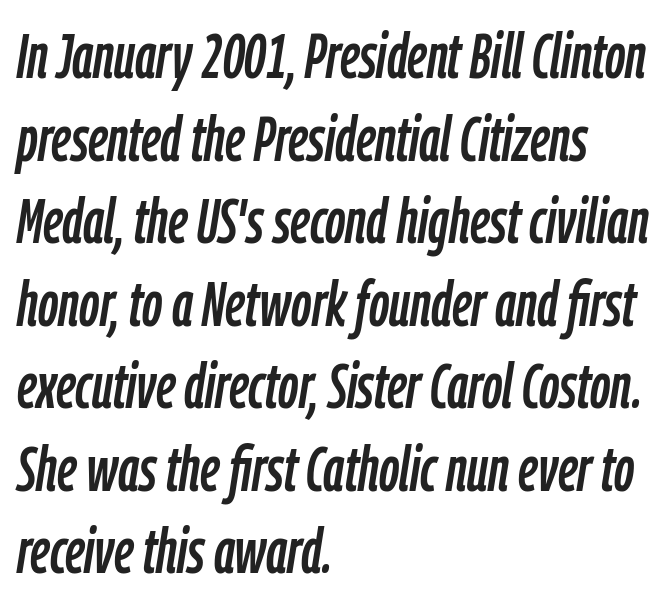
The image shows 63 px condensed type, italic (leaning right); set left-aligned, normal line spacing (1.31x), normal letter spacing, not underlined; low stroke contrast and a medium x-height.
